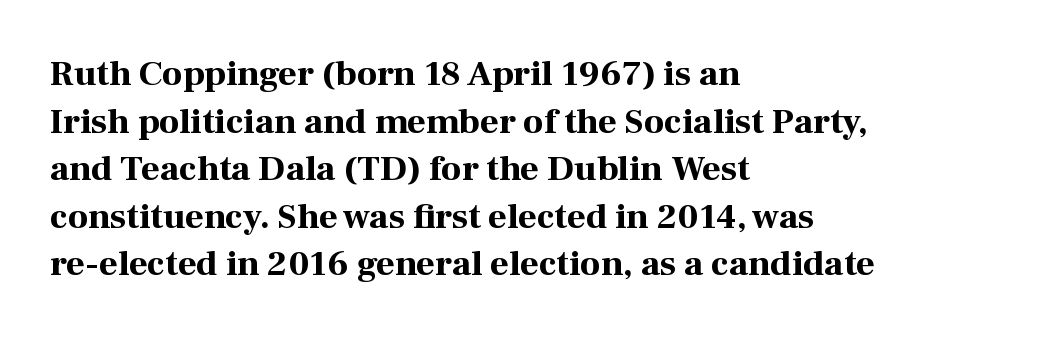
Q: Is the text bold? A: Yes.
Q: Is the text italic (slanted)? A: No, it is upright.
Q: Is the typeface a serif or a sans-serif typeface? A: Serif.
Q: Is the text underlined? A: No.
Q: How is the paragraph aligned? A: Left-aligned.
Q: Is the spacing between letters normal or unusually wide? A: Normal.
Q: Is the spacing between lines tight, normal or loose? A: Normal.
Q: Width (condensed, normal, or wide)? A: Normal.
Q: Stroke contrast? A: High.
Q: x-height? A: Medium.
Q: Monospaced? A: No.
